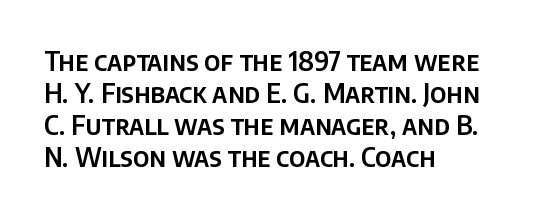
Standard letterfit; no display-style spreading of the glyphs. The string is rendered with underlining switched off. Compared with a centered layout, this one pins lines to the left instead. Vertical strokes here are truly vertical.
